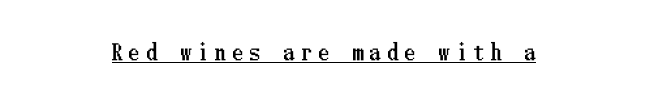
Posture: upright roman. The type is letterspaced generously, with wide tracking. Every word sits above its own underline. Neither beginnings nor endings align; midpoints do.
